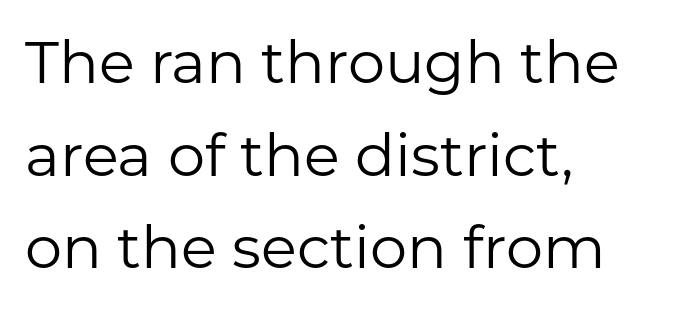
Rule under the text: the space is simply empty. The letterforms sit shoulder to shoulder at normal distance. Do the characters align in a grid? No, the font is proportional. Unlike a traditional serif, this face leaves its strokes unadorned.
